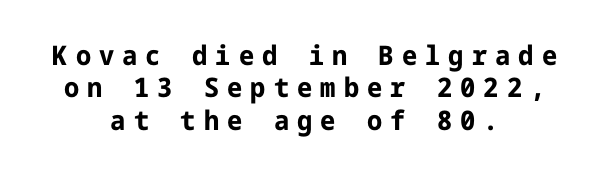
Here the glyphs are tracked loosely, breaking word shapes into spaced letters. Check under the words: just untouched page. Style check: upright. How heavy is the stroke? Heavy — this is a bold. Line starts and ends both wander, symmetrically.
